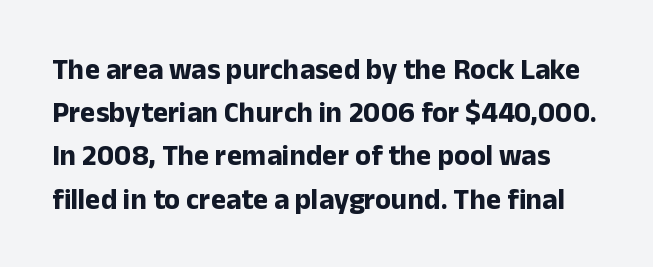
Q: Is the text bold? A: Yes.
Q: Is the text italic (slanted)? A: No, it is upright.
Q: Is the typeface a serif or a sans-serif typeface? A: Sans-serif.
Q: Is the text underlined? A: No.
Q: Is the spacing between letters normal or unusually wide? A: Normal.
Q: Is the spacing between lines tight, normal or loose? A: Normal.
Q: Width (condensed, normal, or wide)? A: Normal.
Q: Stroke contrast? A: Low.
Q: x-height? A: Medium.
Q: Monospaced? A: No.
